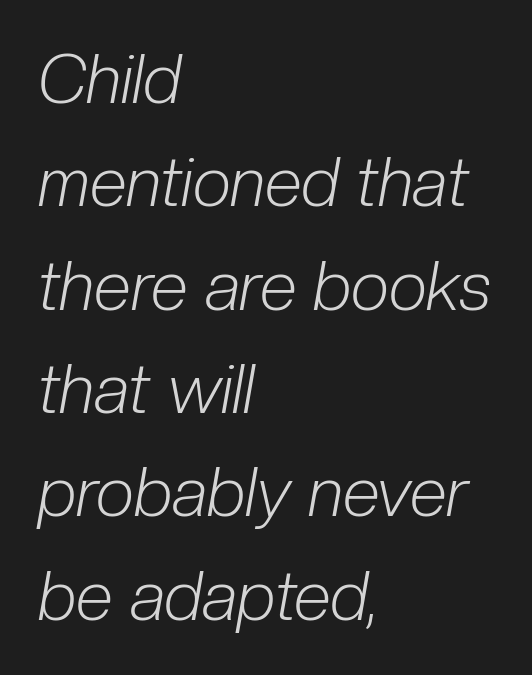
The image shows 68 px light, condensed type, italic (leaning right); set left-aligned, normal line spacing (1.52x), normal letter spacing, not underlined; low stroke contrast and a medium x-height.
